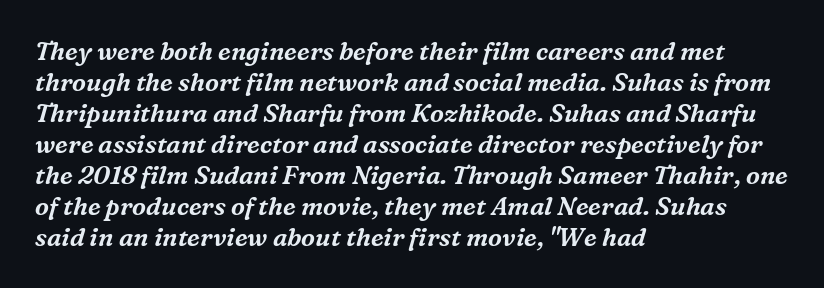
{"italic": "yes", "lean": "right", "slant_degrees": 16, "underline": "no", "align": "left", "line_spacing_ratio": 1.24, "letter_spacing": "normal", "letter_spacing_em": 0.0, "glyph_px": 25}
